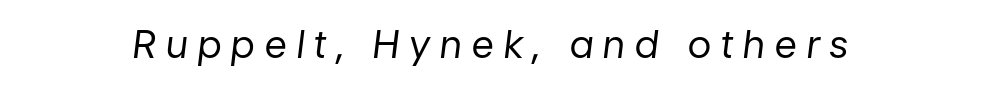
{"italic": "yes", "lean": "right", "slant_degrees": 7, "bold": "no", "weight": "regular", "width": "normal", "stroke_contrast": "low", "x_height": "medium", "monospaced": "no", "underline": "no", "letter_spacing": "wide", "letter_spacing_em": 0.27, "glyph_px": 38}
